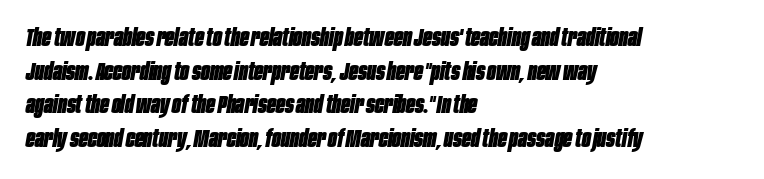
The image shows 24 px bold type, italic (leaning right); set left-aligned, normal line spacing (1.4x), normal letter spacing, not underlined.
